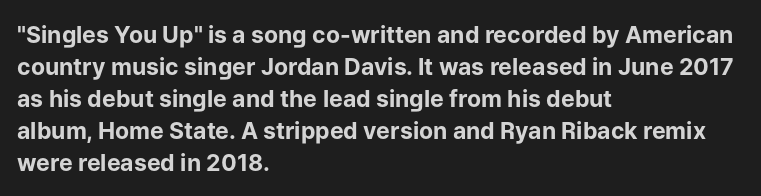
Compared with typical paragraphs, the rows here are spaced about the same. In terms of posture, this sample is upright. You'd pick this weight for a headline — it's a proper bold. Typeset ragged right — the left edge is the straight one.
